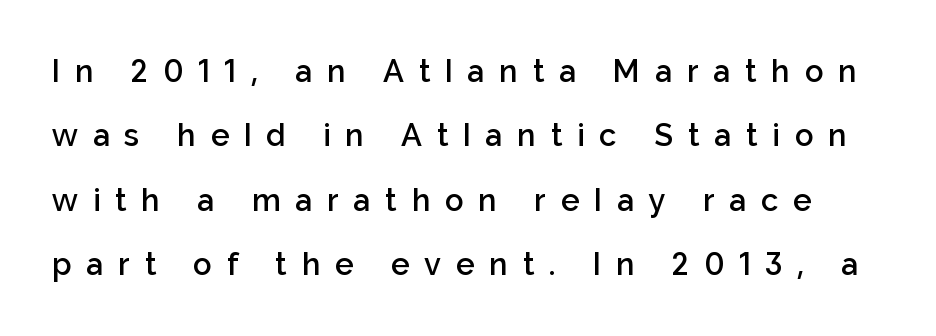
Any mark beneath the type? The region is blank. The face used here is a sans, in the tradition of grotesques and geometrics. Spacing between characters has been opened up far beyond the box default. Typographic density is moderately raised because the face is semibold. The passage shown stacks its lines with a broad gap.
